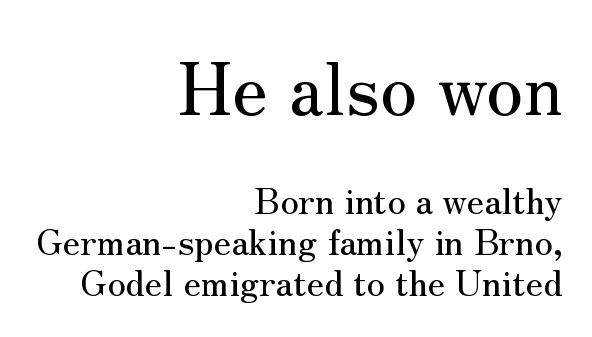
The passage shown stacks its lines with hardly any gap. The axis of the letterforms is exactly vertical. Words appear dense and cohesive because spacing is normal. Each letter keeps its own natural width here, so spacing adapts to shape. In this sample the first text group is rendered at the bigger scale. Quick note: underline off.
